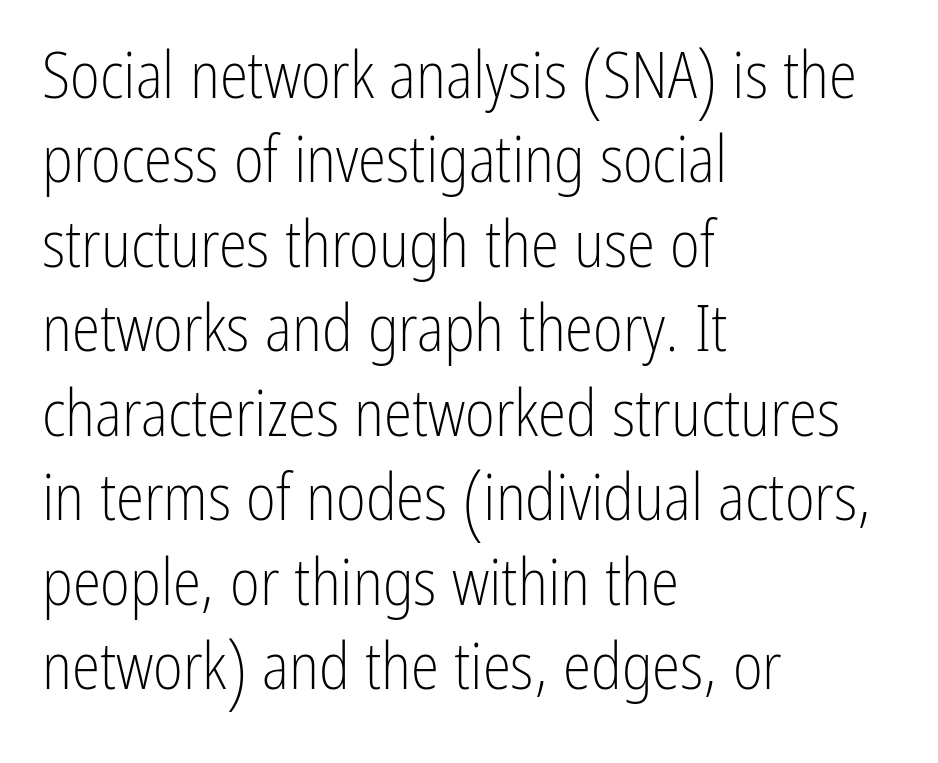
Q: Is the text bold? A: No.
Q: Is the text italic (slanted)? A: No, it is upright.
Q: Is the typeface a serif or a sans-serif typeface? A: Sans-serif.
Q: Is the text underlined? A: No.
Q: How is the paragraph aligned? A: Left-aligned.
Q: Is the spacing between letters normal or unusually wide? A: Normal.
Q: Is the spacing between lines tight, normal or loose? A: Normal.
Q: Width (condensed, normal, or wide)? A: Condensed.
Q: Stroke contrast? A: Low.
Q: x-height? A: Medium.
Q: Monospaced? A: No.
